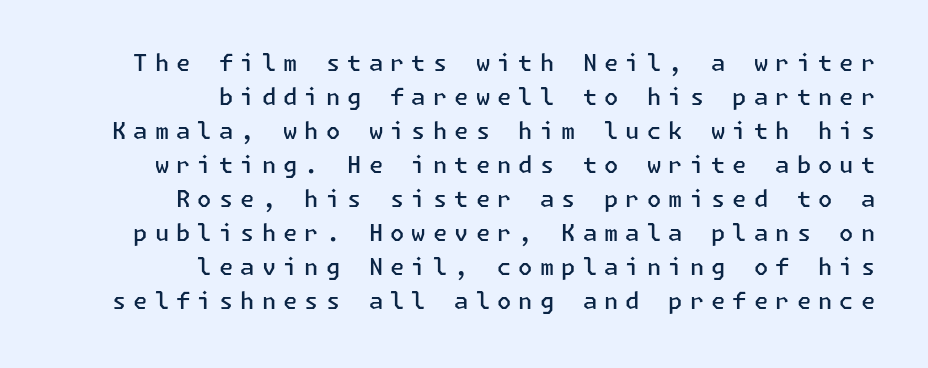
Each line ends at the same right margin while the left side varies. Underline: absent. What stands out about the letter spacing? Its width — letters are far apart. How would I describe the line gaps? Plain and ordinary. Typesetter's note: demi weight, one step under bold.
